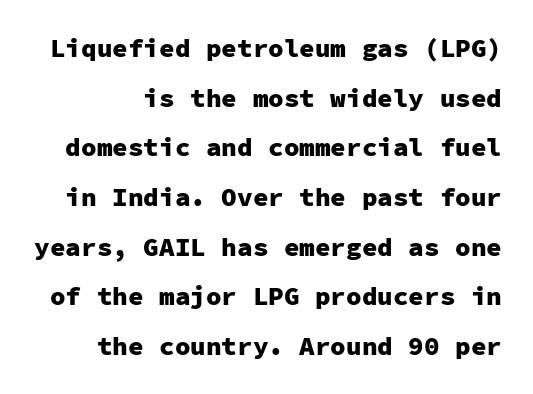
Q: Is the text bold? A: Yes.
Q: Is the text italic (slanted)? A: No, it is upright.
Q: Is the text underlined? A: No.
Q: Is the spacing between letters normal or unusually wide? A: Normal.
Q: Is the spacing between lines tight, normal or loose? A: Loose.
